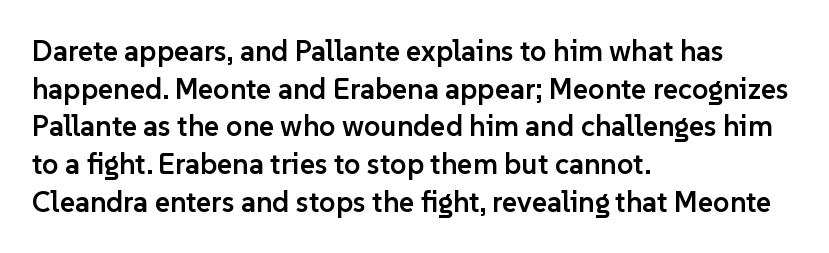
Q: Is the text bold? A: Semi-bold.
Q: Is the text italic (slanted)? A: No, it is upright.
Q: Is the typeface a serif or a sans-serif typeface? A: Sans-serif.
Q: Is the text underlined? A: No.
Q: How is the paragraph aligned? A: Left-aligned.
Q: Is the spacing between letters normal or unusually wide? A: Normal.
Q: Is the spacing between lines tight, normal or loose? A: Normal.
Q: Width (condensed, normal, or wide)? A: Normal.
Q: Stroke contrast? A: Low.
Q: x-height? A: Medium.
Q: Monospaced? A: No.
